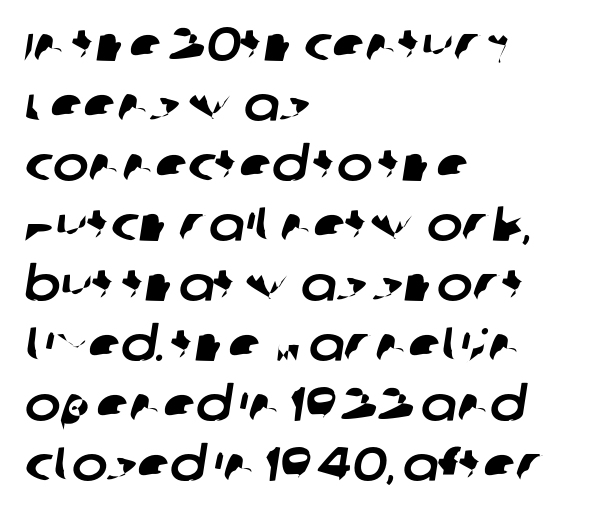
The image shows 48 px sans-serif type; set left-aligned, normal line spacing (1.25x), normal letter spacing, not underlined; low stroke contrast and a large x-height.
